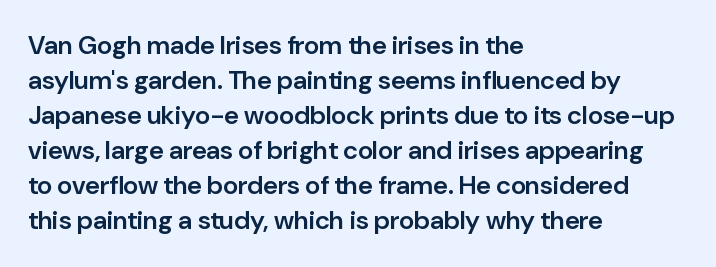
Q: Is the text bold? A: Semi-bold.
Q: Is the text italic (slanted)? A: No, it is upright.
Q: Is the text underlined? A: No.
Q: How is the paragraph aligned? A: Left-aligned.
Q: Is the spacing between letters normal or unusually wide? A: Normal.
Q: Is the spacing between lines tight, normal or loose? A: Normal.
